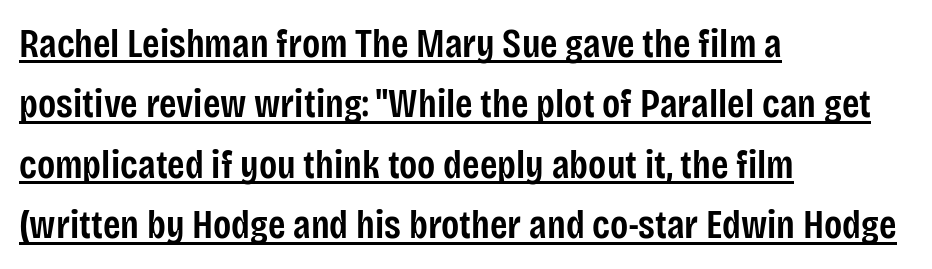
The image shows 40 px semibold, condensed sans-serif type, upright; set left-aligned, normal line spacing (1.51x), normal letter spacing, underlined; low stroke contrast and a large x-height.
